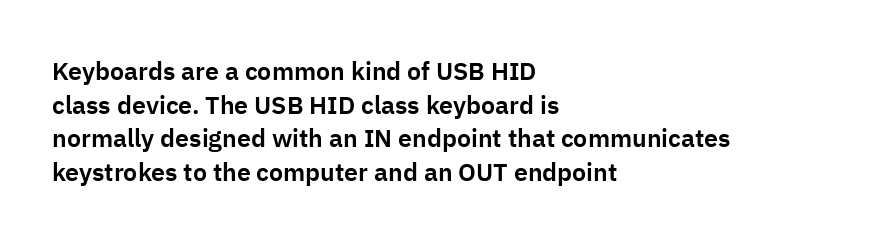
{"italic": "no", "underline": "no", "align": "left", "line_spacing": "normal", "line_spacing_ratio": 1.35, "letter_spacing": "normal", "letter_spacing_em": 0.0, "glyph_px": 25}
